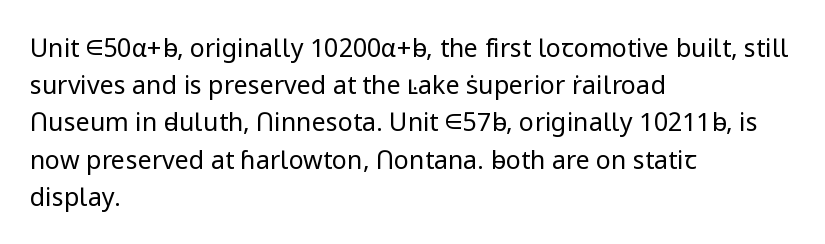
Q: Is the text bold? A: No.
Q: Is the text italic (slanted)? A: No, it is upright.
Q: Is the text underlined? A: No.
Q: How is the paragraph aligned? A: Left-aligned.
Q: Is the spacing between letters normal or unusually wide? A: Normal.
Q: Is the spacing between lines tight, normal or loose? A: Normal.
